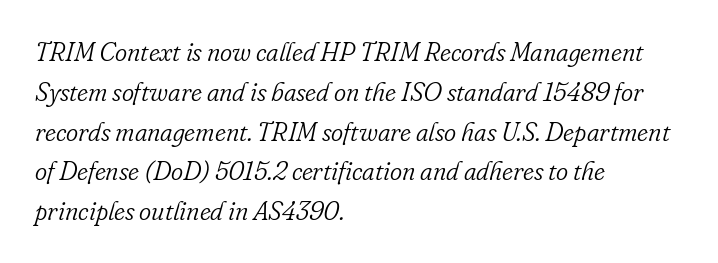
These lines were composed using italics. Line beginnings align vertically; line endings do not. A normal amount of white space separates one row of letters from the next. The passage shown is not bold in any degree.
